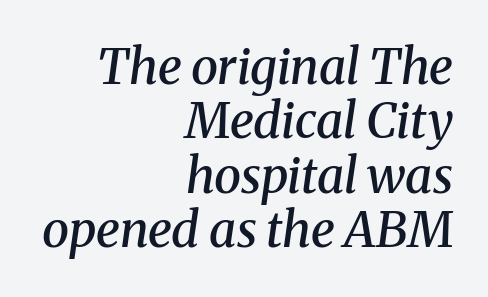
Q: Is the text bold? A: Semi-bold.
Q: Is the text italic (slanted)? A: Yes, it leans right by about 8 degrees.
Q: Is the typeface a serif or a sans-serif typeface? A: Serif.
Q: Is the text underlined? A: No.
Q: How is the paragraph aligned? A: Right-aligned.
Q: Is the spacing between letters normal or unusually wide? A: Normal.
Q: Is the spacing between lines tight, normal or loose? A: Tight.
Q: Width (condensed, normal, or wide)? A: Normal.
Q: Stroke contrast? A: Medium.
Q: x-height? A: Medium.
Q: Monospaced? A: No.
